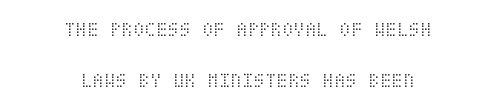
The image shows 21 px text type, upright; set centered, loose line spacing (2.45x), normal letter spacing, not underlined.
